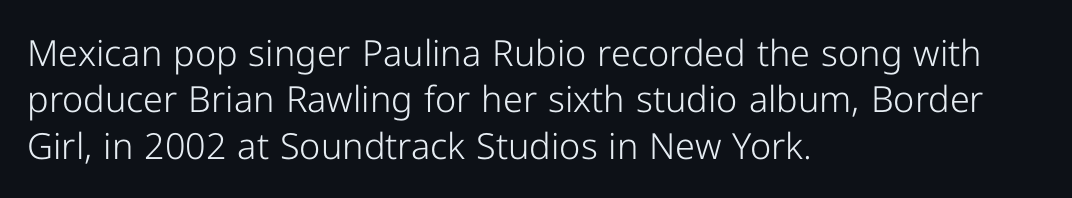
{"serif": "no", "italic": "no", "bold": "no", "weight": "light", "width": "normal", "stroke_contrast": "low", "x_height": "medium", "monospaced": "no", "underline": "no", "align": "left", "line_spacing": "normal", "line_spacing_ratio": 1.29, "letter_spacing": "normal", "letter_spacing_em": 0.0, "glyph_px": 36}
